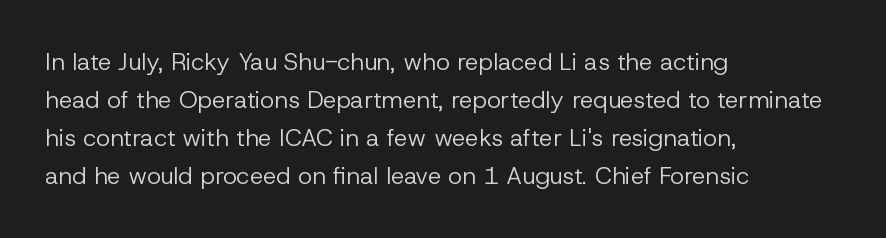
The image shows 24 px text type, upright; set left-aligned, normal line spacing (1.59x), normal letter spacing, not underlined.
